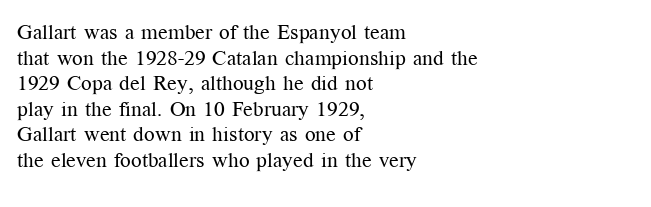
{"italic": "no", "bold": "no", "underline": "no", "align": "left", "line_spacing_ratio": 1.22, "letter_spacing": "normal", "letter_spacing_em": 0.0, "glyph_px": 21}
